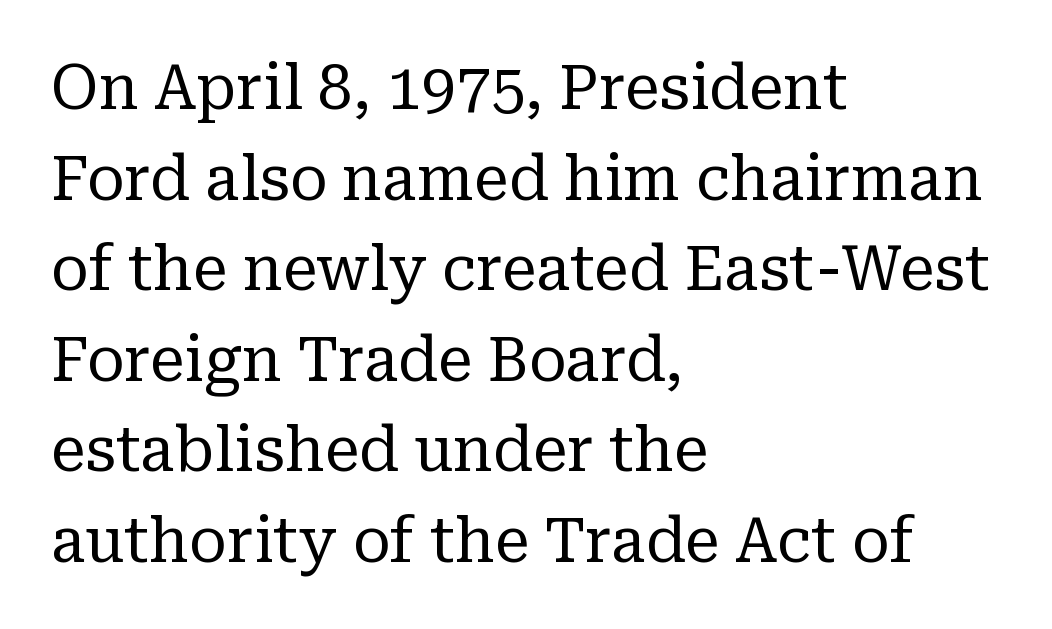
{"serif": "yes", "italic": "no", "bold": "no", "weight": "regular", "width": "normal", "stroke_contrast": "low", "x_height": "medium", "monospaced": "no", "underline": "no", "align": "left", "line_spacing": "normal", "line_spacing_ratio": 1.46, "letter_spacing": "normal", "letter_spacing_em": 0.0, "glyph_px": 62}
